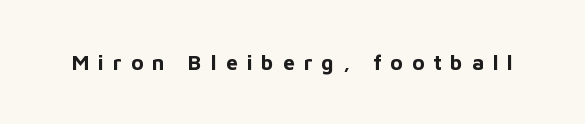
The image shows 21 px bold type, upright; set unusually wide letter spacing (+0.42 em), not underlined.
